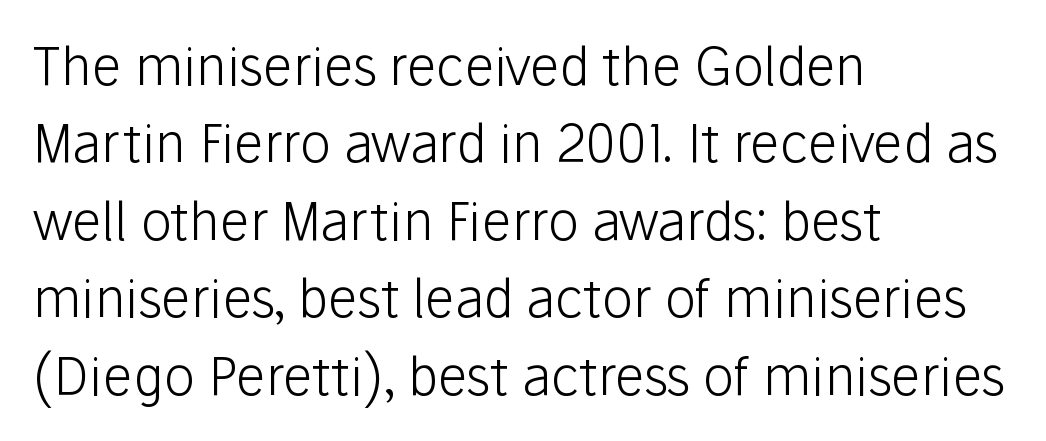
{"serif": "no", "italic": "no", "bold": "no", "weight": "light", "width": "normal", "stroke_contrast": "low", "x_height": "medium", "monospaced": "no", "underline": "no", "align": "left", "line_spacing": "normal", "line_spacing_ratio": 1.49, "letter_spacing": "normal", "letter_spacing_em": 0.0, "glyph_px": 52}
